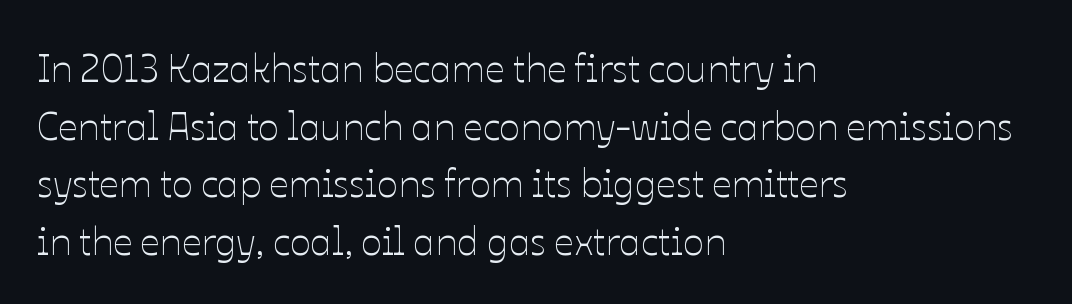
{"italic": "no", "bold": "no", "weight": "thin", "width": "normal", "stroke_contrast": "low", "x_height": "medium", "monospaced": "no", "underline": "no", "align": "left", "line_spacing": "normal", "line_spacing_ratio": 1.48, "letter_spacing": "normal", "letter_spacing_em": 0.0, "glyph_px": 39}
